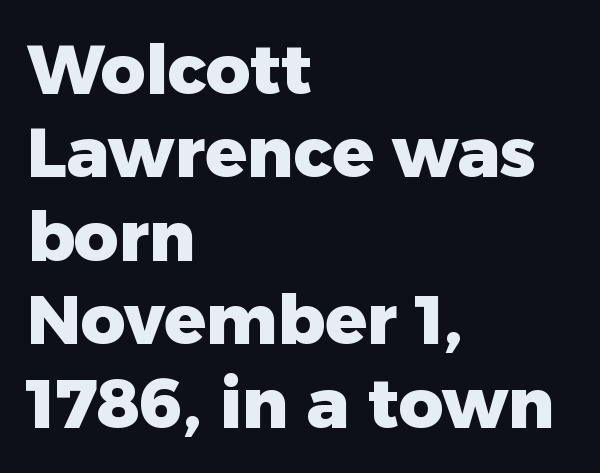
Grotesque or geometric, the face here clearly has no serifs. A classic flush-left, rag-right setting is used for this passage. Here the designer chose a conventional face with non-uniform glyph widths. Compared with typical body copy, the letter spacing here is the same. This is roman type, the default non-slanted kind.
